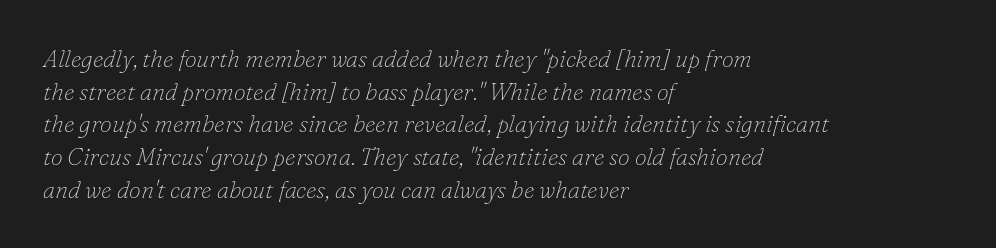
{"italic": "yes", "lean": "right", "slant_degrees": 16, "bold": "no", "underline": "no", "align": "left", "line_spacing": "normal", "line_spacing_ratio": 1.36, "letter_spacing": "normal", "letter_spacing_em": 0.0, "glyph_px": 24}
